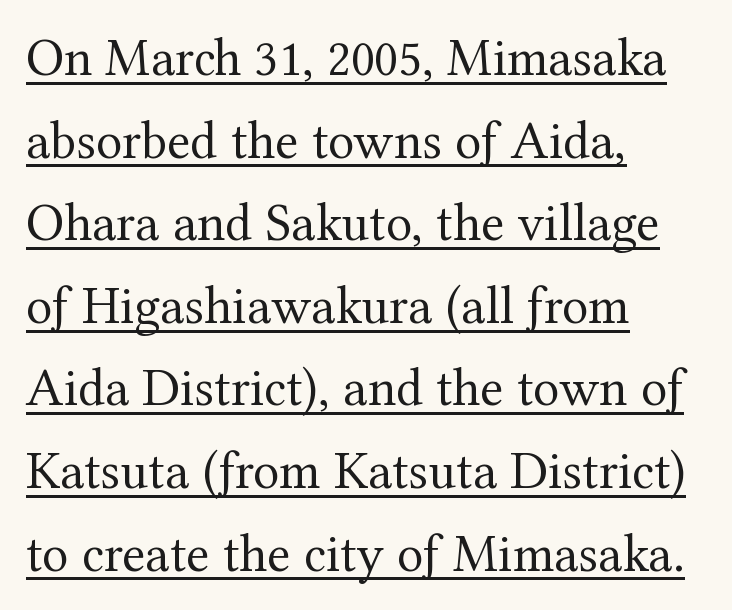
The image shows 54 px regular-weight serif type, upright; set left-aligned, normal line spacing (1.53x), normal letter spacing, underlined; medium stroke contrast and a medium x-height.
